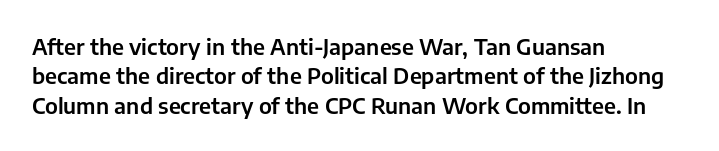
Q: Is the text italic (slanted)? A: No, it is upright.
Q: Is the text underlined? A: No.
Q: How is the paragraph aligned? A: Left-aligned.
Q: Is the spacing between letters normal or unusually wide? A: Normal.
Q: Is the spacing between lines tight, normal or loose? A: Normal.
